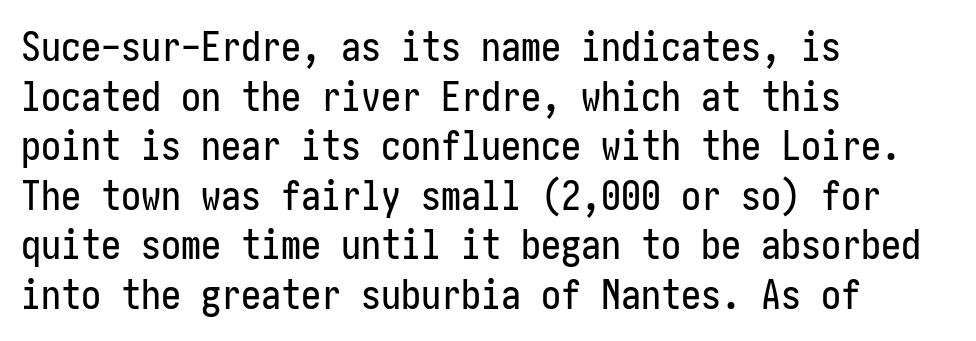
Layout note: lines flush left. A sans-serif font was chosen for this passage. Decoration check: the copy has no underline. No extra tracking has been applied to these lines. Quick note: not italic, upright.
